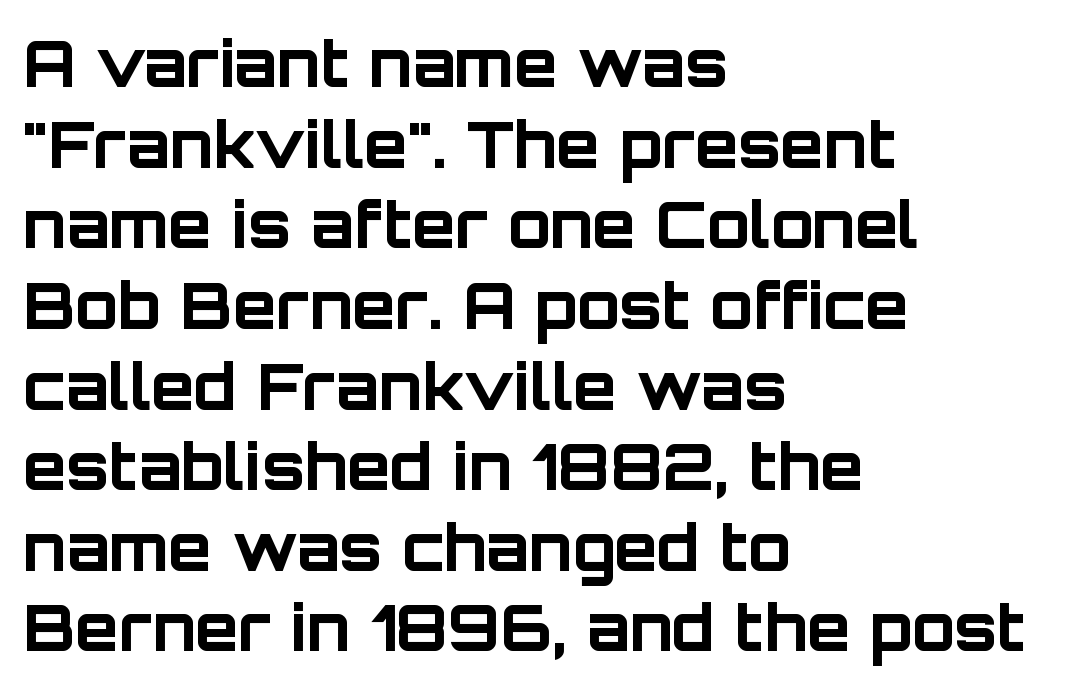
Vertical strokes here are truly vertical. The setting favours the left margin, as ordinary paragraphs usually do. There is no visible air inserted between adjacent glyphs. Emphasis by weight is at full strength: bold.
